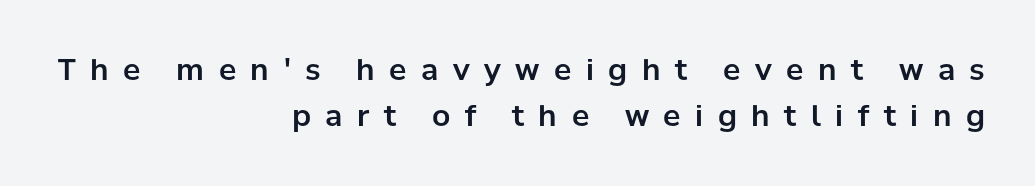
The image shows 29 px sans-serif type, upright; set right-aligned, normal line spacing (1.59x), unusually wide letter spacing (+0.5 em), not underlined; low stroke contrast and a medium x-height.
